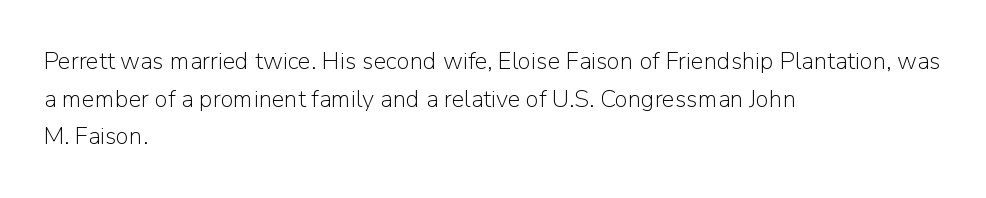
Q: Is the text bold? A: No.
Q: Is the text italic (slanted)? A: No, it is upright.
Q: Is the text underlined? A: No.
Q: How is the paragraph aligned? A: Left-aligned.
Q: Is the spacing between letters normal or unusually wide? A: Normal.
Q: Is the spacing between lines tight, normal or loose? A: Normal.
